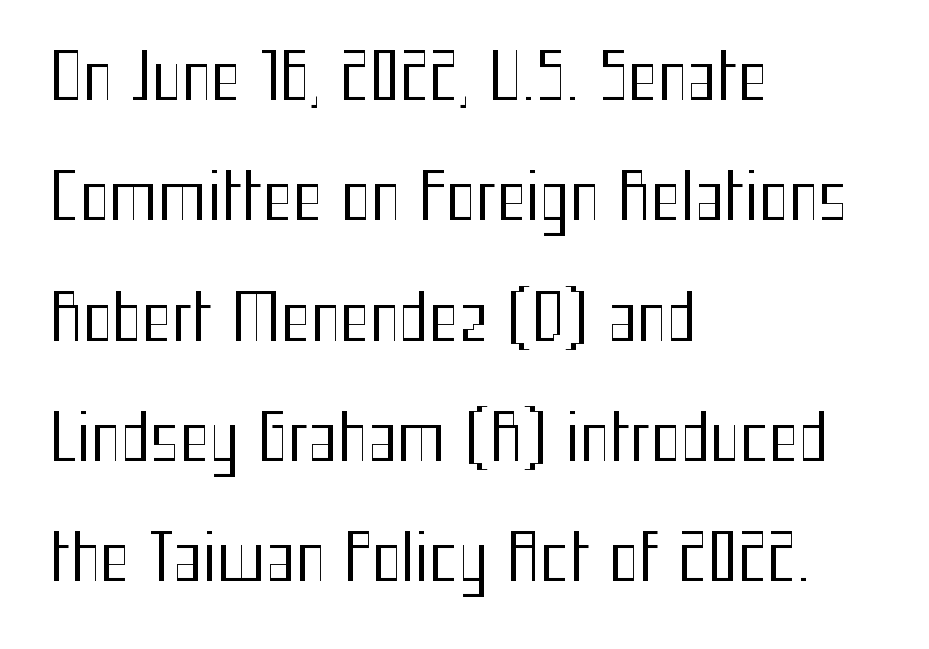
Q: Is the text bold? A: No.
Q: Is the text italic (slanted)? A: No, it is upright.
Q: Is the typeface a serif or a sans-serif typeface? A: Sans-serif.
Q: Is the text underlined? A: No.
Q: How is the paragraph aligned? A: Left-aligned.
Q: Is the spacing between letters normal or unusually wide? A: Normal.
Q: Is the spacing between lines tight, normal or loose? A: Loose.
Q: Width (condensed, normal, or wide)? A: Condensed.
Q: Stroke contrast? A: Medium.
Q: x-height? A: Medium.
Q: Monospaced? A: No.
